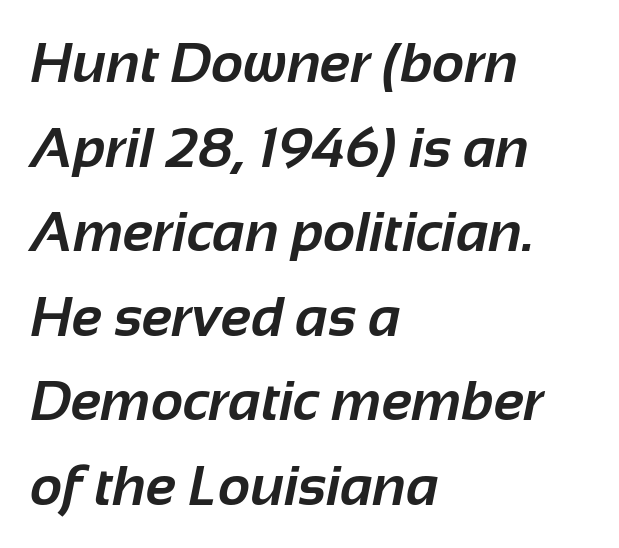
{"serif": "no", "bold": "yes", "weight": "bold", "width": "normal", "stroke_contrast": "low", "x_height": "medium", "monospaced": "no", "underline": "no", "align": "left", "line_spacing": "normal", "line_spacing_ratio": 1.51, "letter_spacing": "normal", "letter_spacing_em": 0.0, "glyph_px": 56}
